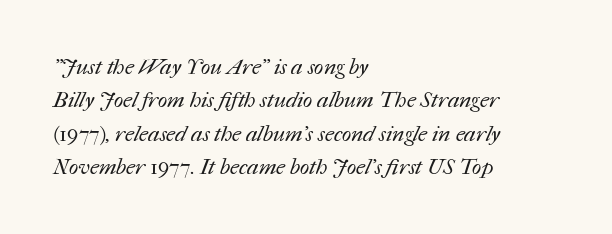
The image shows 22 px text type; set left-aligned, normal line spacing (1.52x), normal letter spacing, not underlined.
